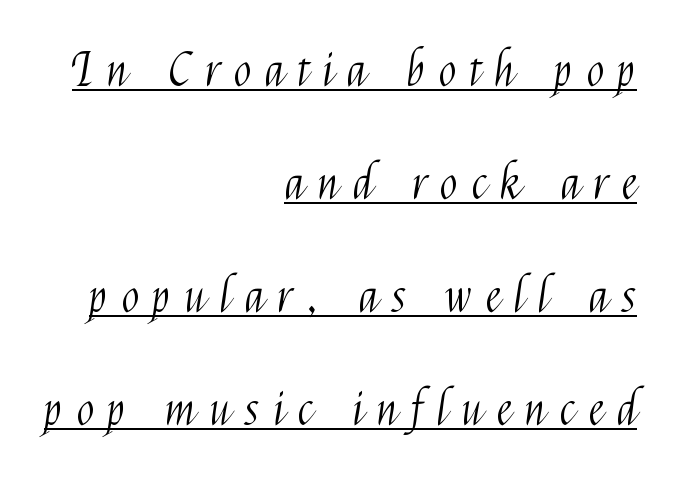
The image shows 46 px light, condensed sans-serif type; set right-aligned, loose line spacing (2.46x), unusually wide letter spacing (+0.31 em), underlined; medium stroke contrast and a medium x-height.
